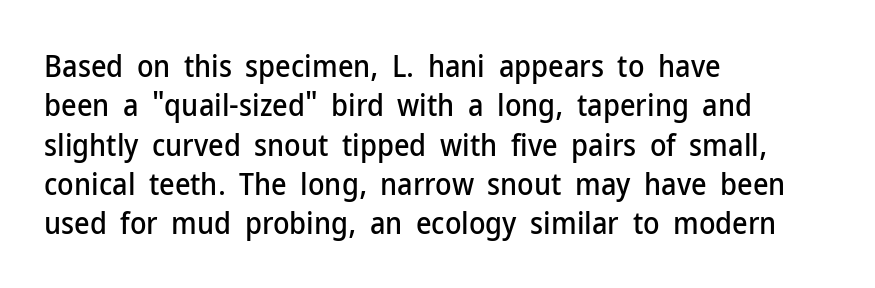
The image shows 30 px sans-serif type, upright; set left-aligned, normal line spacing (1.31x), normal letter spacing, not underlined; low stroke contrast and a medium x-height.
